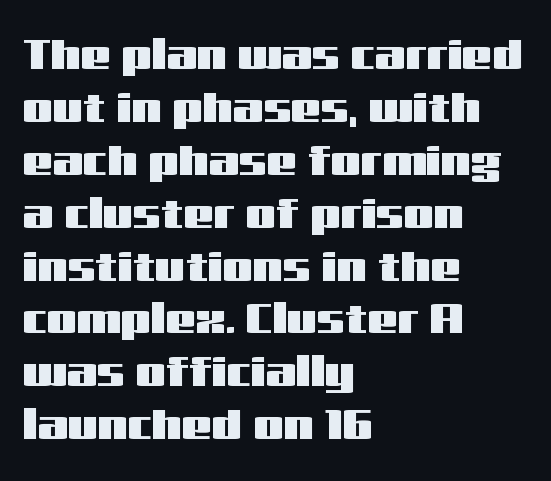
The lettering stays uniformly vertical, giving the passage a roman look. Letters rest on an invisible, unmarked baseline. Is this a fixed-width face? No — the glyphs have proportional, varying widths. Look at the bottom of the vertical strokes: they stop flat, with no serifs. Reading down the block, your eye returns to a fixed left position each line.
